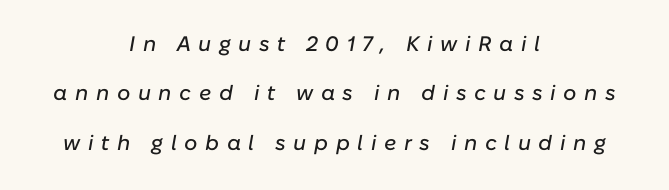
{"italic": "yes", "lean": "right", "slant_degrees": 10, "underline": "no", "align": "center", "line_spacing": "loose", "line_spacing_ratio": 2.35, "letter_spacing": "wide", "letter_spacing_em": 0.36, "glyph_px": 21}
